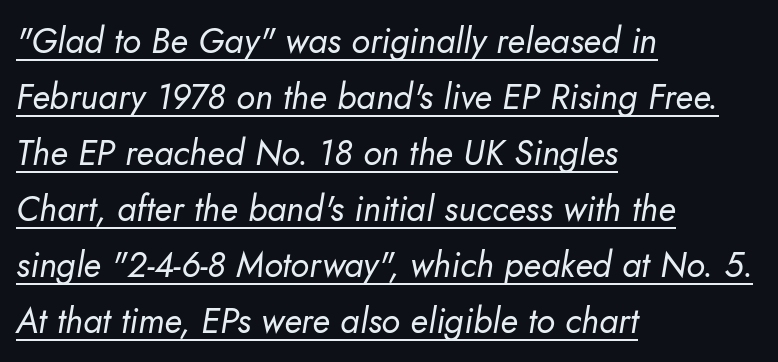
The image shows 35 px regular-weight type, italic (leaning right); set left-aligned, normal line spacing (1.6x), normal letter spacing, underlined; low stroke contrast and a small x-height.
